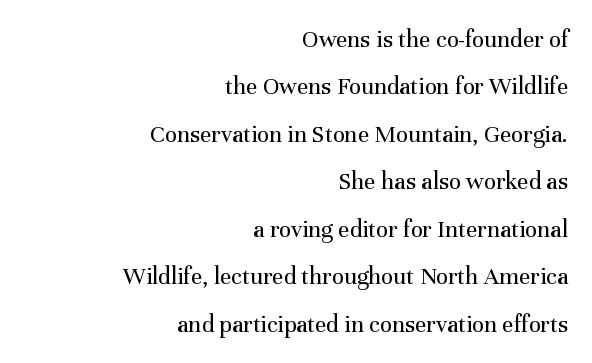
Q: Is the text bold? A: No.
Q: Is the text italic (slanted)? A: No, it is upright.
Q: Is the text underlined? A: No.
Q: How is the paragraph aligned? A: Right-aligned.
Q: Is the spacing between letters normal or unusually wide? A: Normal.
Q: Is the spacing between lines tight, normal or loose? A: Loose.
